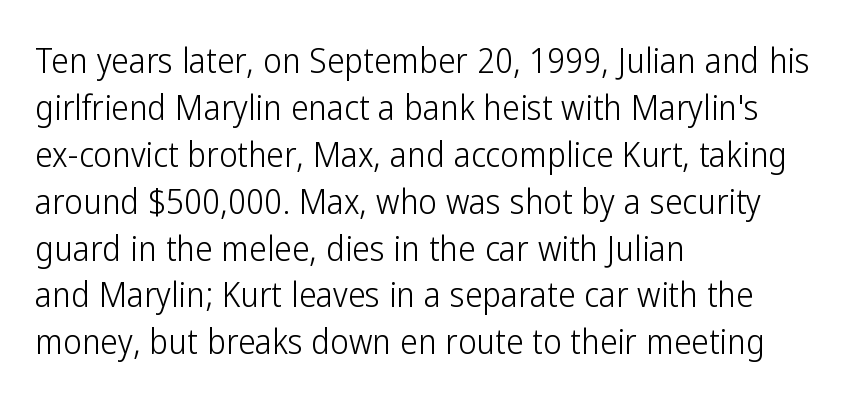
The image shows 35 px light, condensed sans-serif type, upright; set left-aligned, normal line spacing (1.34x), normal letter spacing, not underlined; low stroke contrast and a medium x-height.
